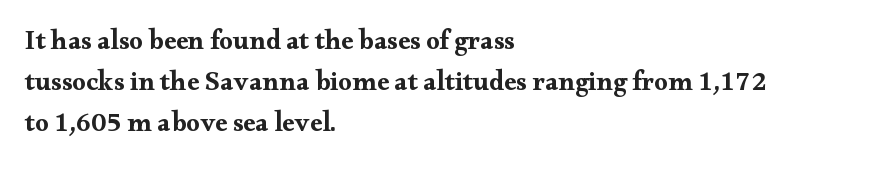
The image shows 27 px bold type, upright; set left-aligned, normal line spacing (1.52x), normal letter spacing, not underlined.
